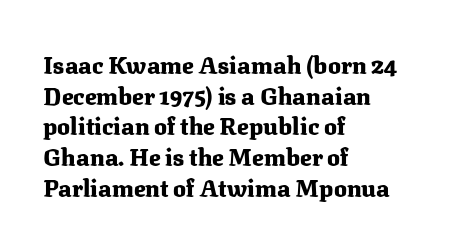
Summary of weight: heavy, a full bold. Tracking value appears to be zero — textbook default spacing. No italicization has been applied; the sample stays upright. The words here are not underlined. A normal amount of white space separates one row of letters from the next.
